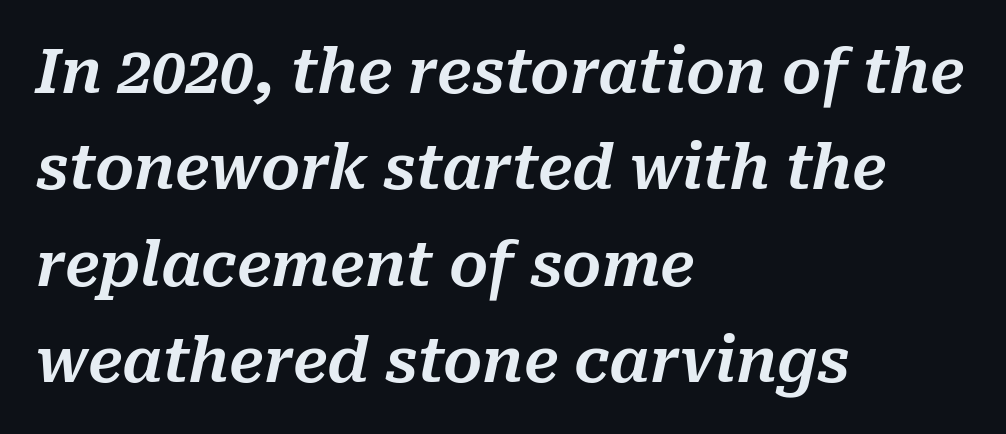
Q: Is the text italic (slanted)? A: Yes, it leans right by about 10 degrees.
Q: Is the text underlined? A: No.
Q: How is the paragraph aligned? A: Left-aligned.
Q: Is the spacing between letters normal or unusually wide? A: Normal.
Q: Is the spacing between lines tight, normal or loose? A: Normal.
Q: Width (condensed, normal, or wide)? A: Normal.
Q: Stroke contrast? A: Medium.
Q: x-height? A: Medium.
Q: Monospaced? A: No.
